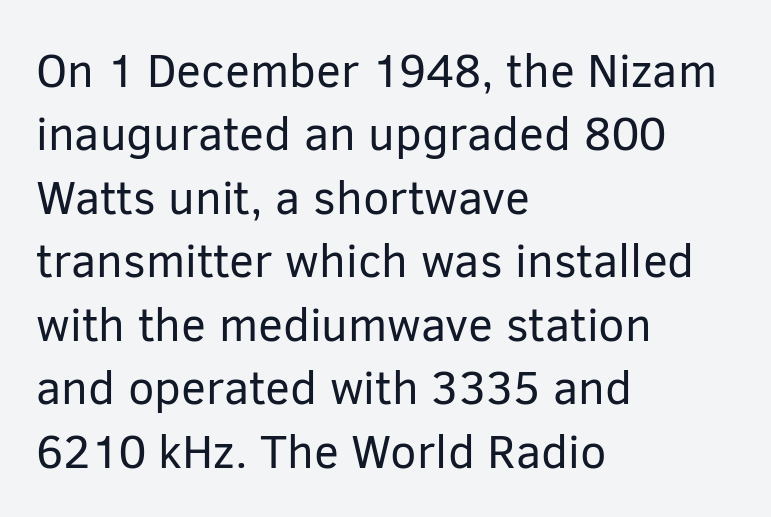
{"serif": "no", "italic": "no", "bold": "no", "weight": "regular", "width": "normal", "stroke_contrast": "low", "x_height": "medium", "monospaced": "no", "underline": "no", "align": "left", "line_spacing": "normal", "line_spacing_ratio": 1.35, "letter_spacing": "normal", "letter_spacing_em": 0.0, "glyph_px": 47}
